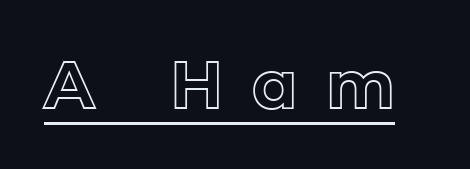
{"italic": "no", "width": "normal", "x_height": "medium", "monospaced": "no", "underline": "yes", "letter_spacing": "wide", "letter_spacing_em": 0.43, "glyph_px": 66}
